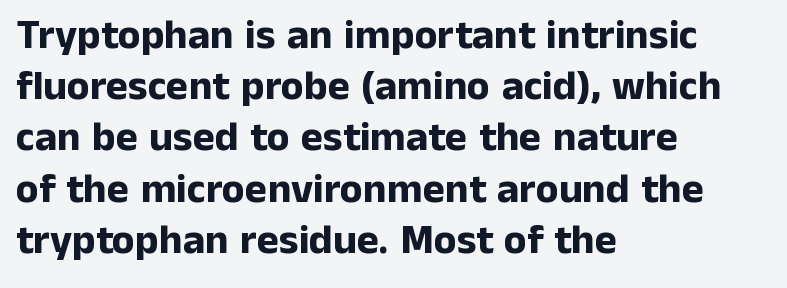
Q: Is the text bold? A: Yes.
Q: Is the text italic (slanted)? A: No, it is upright.
Q: Is the typeface a serif or a sans-serif typeface? A: Sans-serif.
Q: Is the text underlined? A: No.
Q: How is the paragraph aligned? A: Left-aligned.
Q: Is the spacing between letters normal or unusually wide? A: Normal.
Q: Width (condensed, normal, or wide)? A: Normal.
Q: Stroke contrast? A: Low.
Q: x-height? A: Medium.
Q: Monospaced? A: No.
